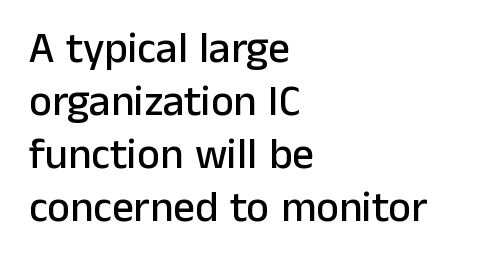
{"serif": "no", "italic": "no", "width": "normal", "stroke_contrast": "low", "x_height": "medium", "monospaced": "no", "underline": "no", "align": "left", "line_spacing_ratio": 1.23, "letter_spacing": "normal", "letter_spacing_em": 0.0, "glyph_px": 43}
